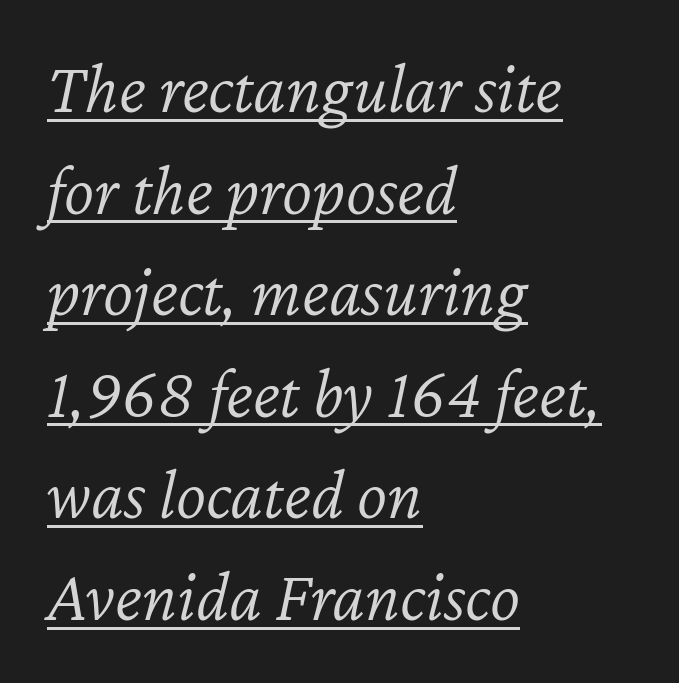
Each word holds together tightly as a unit, with standard inter-letter gaps. Compared with typical paragraphs, the rows here are spaced about the same. It's the slanting kind of type. Character widths vary here, with narrow letters taking less room than wide ones.
